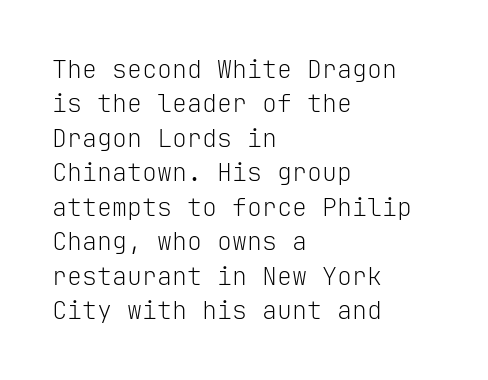
Q: Is the text bold? A: No.
Q: Is the text italic (slanted)? A: No, it is upright.
Q: Is the text underlined? A: No.
Q: How is the paragraph aligned? A: Left-aligned.
Q: Is the spacing between letters normal or unusually wide? A: Normal.
Q: Is the spacing between lines tight, normal or loose? A: Normal.
